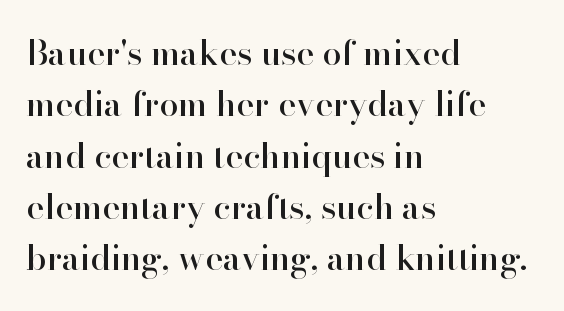
No extra tracking has been applied to these lines. The type sits square on the baseline with zero lean. The lines sit at an ordinary, default distance from one another. Casual observation: everything's shoved over to the left.
